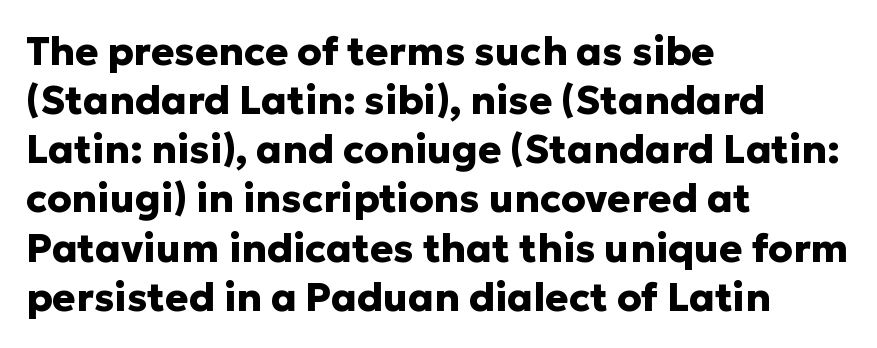
{"serif": "no", "italic": "no", "bold": "yes", "weight": "heavy", "width": "normal", "stroke_contrast": "low", "x_height": "medium", "monospaced": "no", "underline": "no", "align": "left", "line_spacing": "normal", "line_spacing_ratio": 1.26, "letter_spacing": "normal", "letter_spacing_em": 0.0, "glyph_px": 39}
